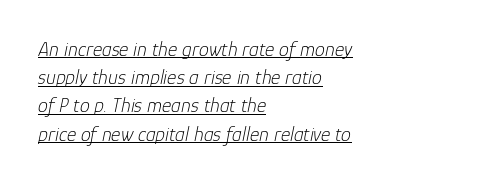
The image shows 20 px text type, italic (leaning right); set left-aligned, normal line spacing (1.41x), normal letter spacing, underlined.
